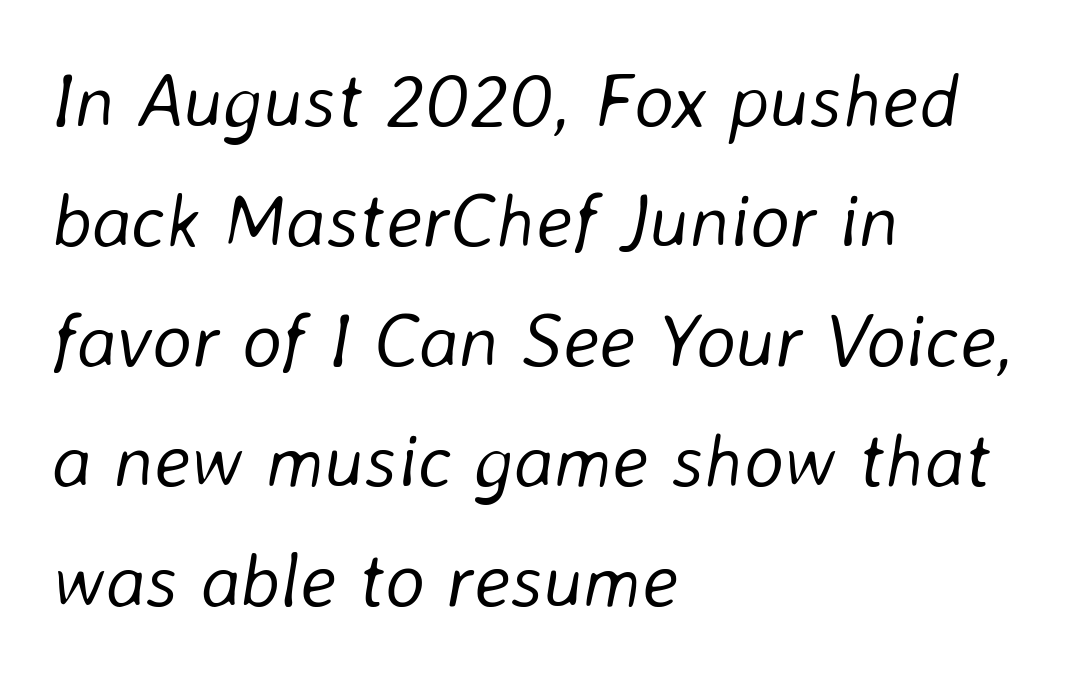
The passage is arranged the way most books set body copy — flush left. The tracking reads as untouched default to a designer's eye. Varying glyph widths throughout — classic text-font behaviour. Designer's note — italics engaged. No heavy texture on the line: the type isn't bold. Baseline-to-baseline distance is the conventional proportion of letter height.
